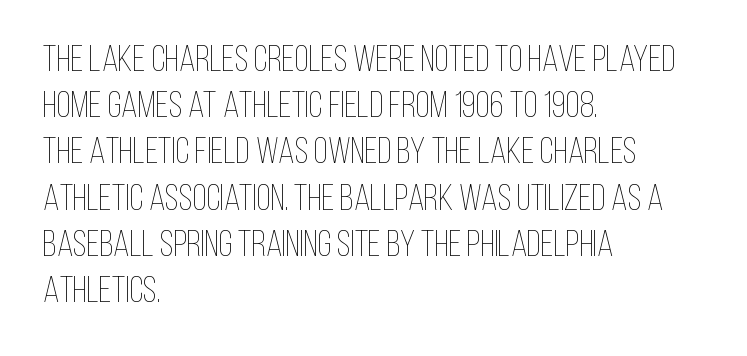
The image shows 37 px thin, condensed type, upright; set left-aligned, normal line spacing (1.25x), normal letter spacing, not underlined; low stroke contrast and a large x-height.
